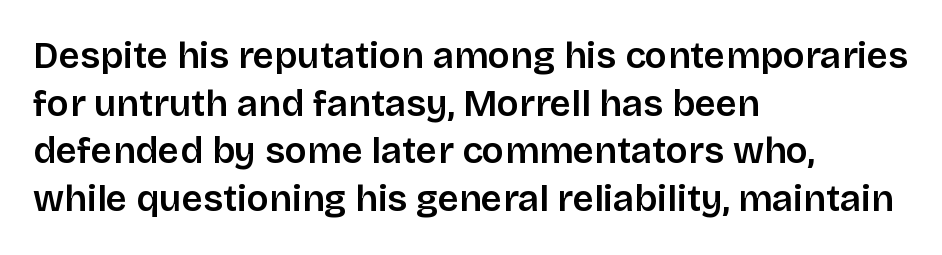
Q: Is the text italic (slanted)? A: No, it is upright.
Q: Is the typeface a serif or a sans-serif typeface? A: Sans-serif.
Q: Is the text underlined? A: No.
Q: How is the paragraph aligned? A: Left-aligned.
Q: Is the spacing between letters normal or unusually wide? A: Normal.
Q: Is the spacing between lines tight, normal or loose? A: Normal.
Q: Width (condensed, normal, or wide)? A: Normal.
Q: Stroke contrast? A: Low.
Q: x-height? A: Large.
Q: Monospaced? A: No.
